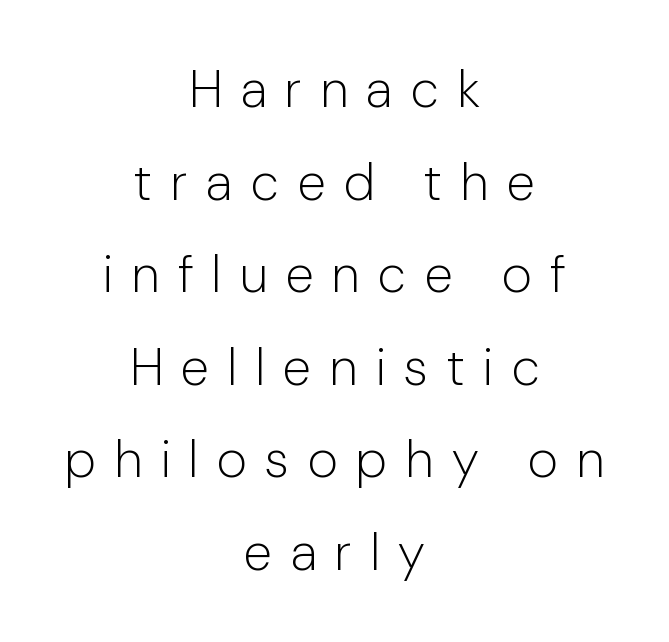
Q: Is the text bold? A: No.
Q: Is the text italic (slanted)? A: No, it is upright.
Q: Is the typeface a serif or a sans-serif typeface? A: Sans-serif.
Q: Is the text underlined? A: No.
Q: How is the paragraph aligned? A: Centered.
Q: Is the spacing between letters normal or unusually wide? A: Unusually wide.
Q: Width (condensed, normal, or wide)? A: Normal.
Q: Stroke contrast? A: Low.
Q: x-height? A: Medium.
Q: Monospaced? A: No.
